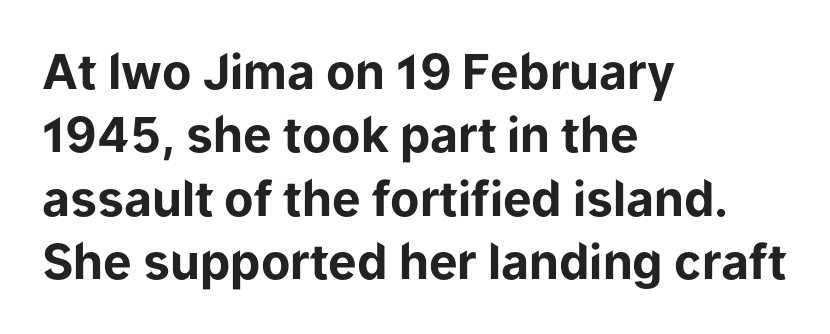
A dark, heavy texture on the line: the type is bold. Compared with typical body copy, the letter spacing here is the same. Examine the stroke ends and you'll find no serifs. Left-aligned paragraph, ragged on the right.
